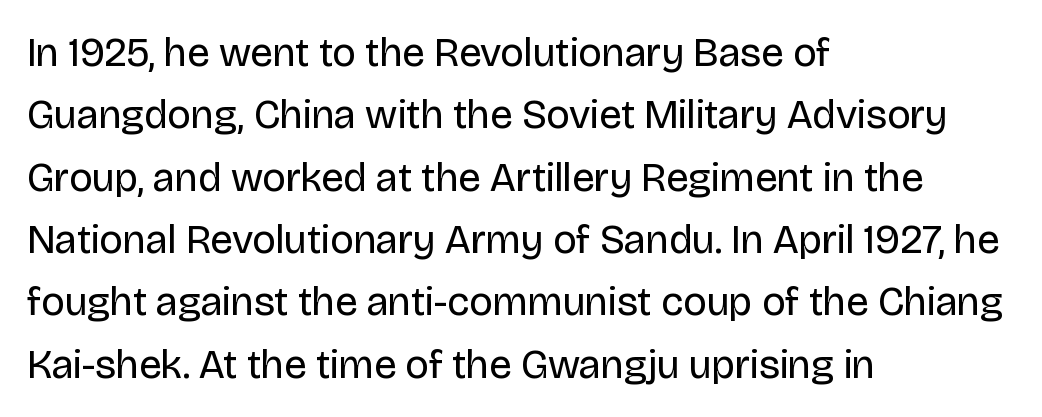
Each letter keeps its own natural width here, so spacing adapts to shape. Typeset ragged right — the left edge is the straight one. Check where the strokes stop: nothing finishes them off — pure sans. The block of text has a typical density, with ordinary space between rows. Summary of weight: not heavy and not bold.
